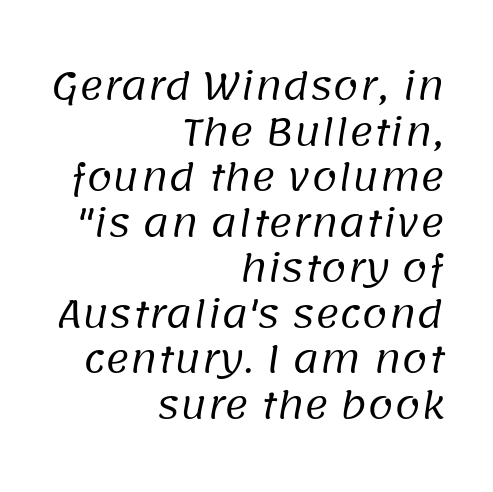
Q: Is the text bold? A: No.
Q: Is the typeface a serif or a sans-serif typeface? A: Sans-serif.
Q: Is the text underlined? A: No.
Q: How is the paragraph aligned? A: Right-aligned.
Q: Is the spacing between letters normal or unusually wide? A: Normal.
Q: Width (condensed, normal, or wide)? A: Normal.
Q: Stroke contrast? A: Low.
Q: x-height? A: Large.
Q: Monospaced? A: No.
